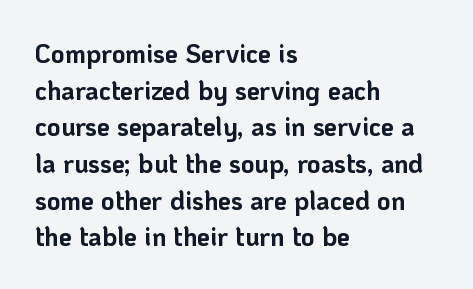
The image shows 26 px bold type, upright; set left-aligned, normal line spacing (1.41x), normal letter spacing, not underlined.
